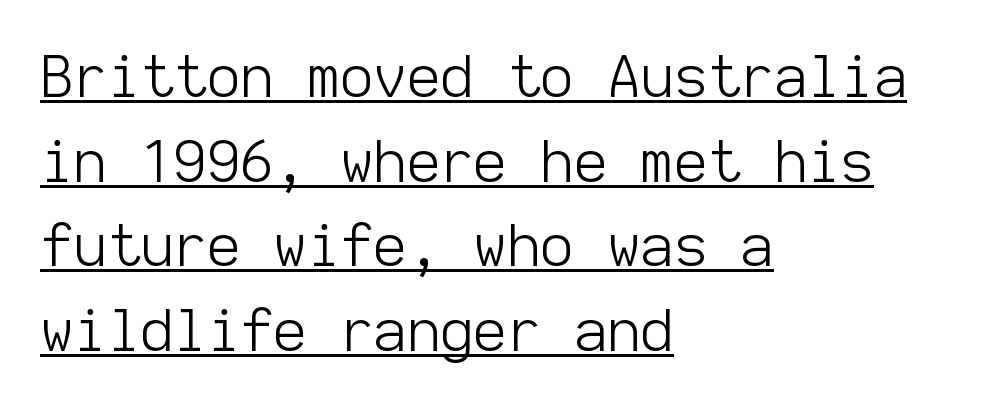
A continuous stroke trails under the words, as in a hyperlink. Nope, no serifs anywhere on these letters. The typesetter chose a ragged-right arrangement here. Every character here occupies the same horizontal width, giving the sample a typewriter-like rhythm. This is roman type, the default non-slanted kind. There is no visible air inserted between adjacent glyphs.
